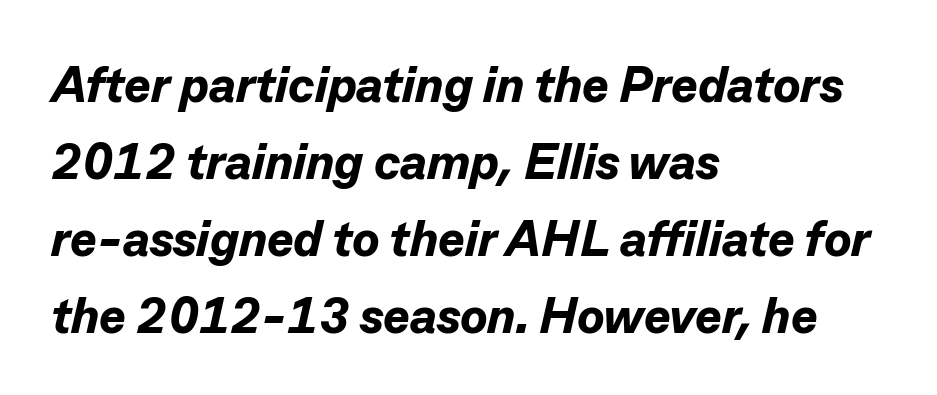
Q: Is the text bold? A: Yes.
Q: Is the text italic (slanted)? A: Yes, it leans right by about 13 degrees.
Q: Is the text underlined? A: No.
Q: How is the paragraph aligned? A: Left-aligned.
Q: Is the spacing between letters normal or unusually wide? A: Normal.
Q: Is the spacing between lines tight, normal or loose? A: Normal.
Q: Width (condensed, normal, or wide)? A: Normal.
Q: Stroke contrast? A: Low.
Q: x-height? A: Medium.
Q: Monospaced? A: No.
